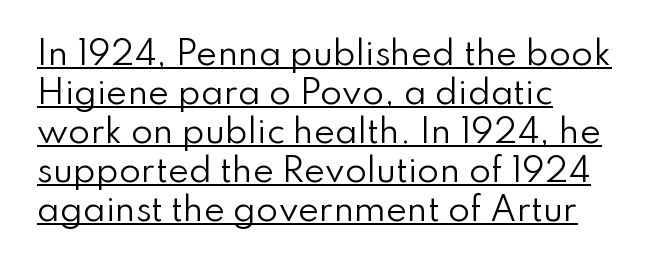
The image shows 32 px regular-weight sans-serif type, upright; set left-aligned, line spacing 1.22x, normal letter spacing, underlined; low stroke contrast and a small x-height.
